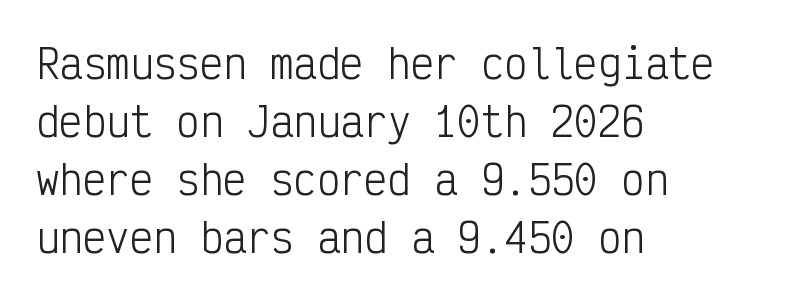
The image shows 39 px light, condensed sans-serif type, upright, monospaced; set left-aligned, normal line spacing (1.49x), normal letter spacing, not underlined; low stroke contrast and a medium x-height.
